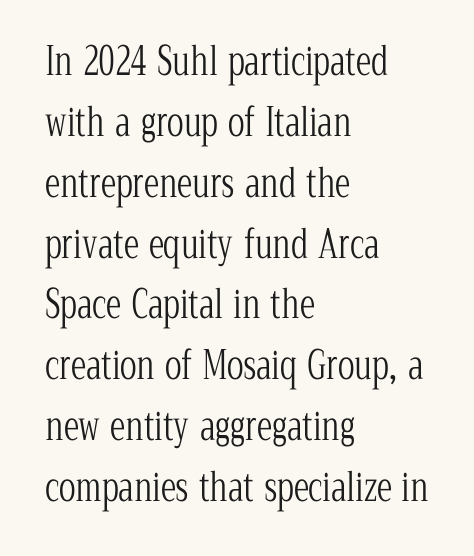
The image shows 39 px light, condensed serif type, upright; set left-aligned, normal line spacing (1.56x), normal letter spacing, not underlined; low stroke contrast and a medium x-height.
